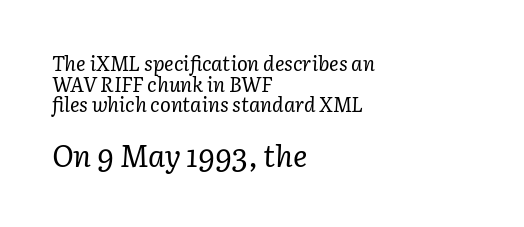
{"serif": "yes", "italic": "yes", "lean": "right", "slant_degrees": 3, "bold": "no", "weight": "regular", "width": "normal", "stroke_contrast": "low", "x_height": "medium", "monospaced": "no", "underline": "no", "align": "left", "line_spacing": "tight", "line_spacing_ratio": 1.03, "letter_spacing": "normal", "letter_spacing_em": 0.0, "larger_block": "second", "size_ratio": 1.5, "glyph_px": 30}
